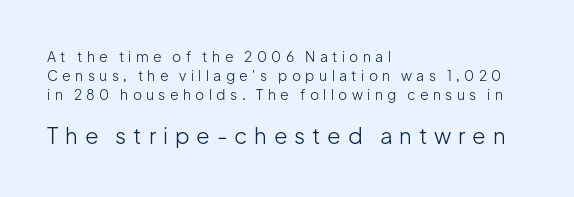
Q: Is the text bold? A: No.
Q: Is the text italic (slanted)? A: No, it is upright.
Q: Is the text underlined? A: No.
Q: How is the paragraph aligned? A: Left-aligned.
Q: Is the spacing between letters normal or unusually wide? A: Unusually wide.
Q: Is the spacing between lines tight, normal or loose? A: Normal.
Q: Which block of text is set in a larger size, the first (top) or the second (bottom)? A: The second (bottom) one.
